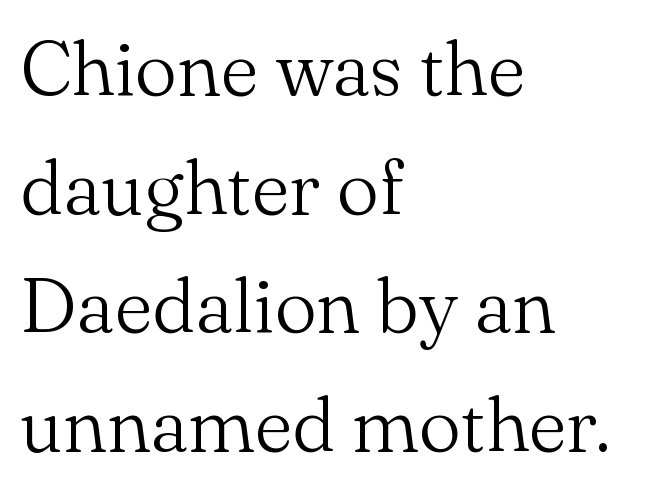
{"serif": "yes", "italic": "no", "bold": "no", "weight": "light", "width": "normal", "stroke_contrast": "medium", "x_height": "small", "monospaced": "no", "underline": "no", "align": "left", "line_spacing": "normal", "line_spacing_ratio": 1.56, "letter_spacing": "normal", "letter_spacing_em": 0.0, "glyph_px": 76}
